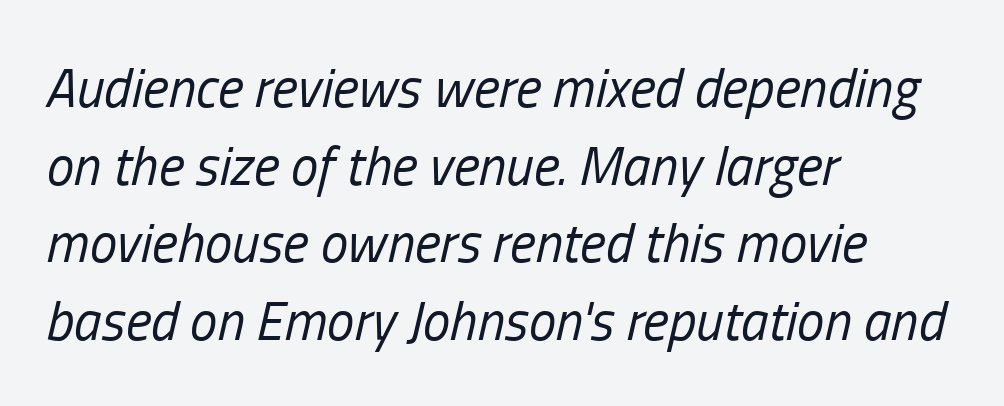
Stems here are at most as thick as an everyday book face. Italic: yes, the glyphs are oblique. How would I describe the line gaps? Plain and ordinary. One-word summary of the alignment: left. Here the glyphs are tracked normally, forming tight word shapes.
